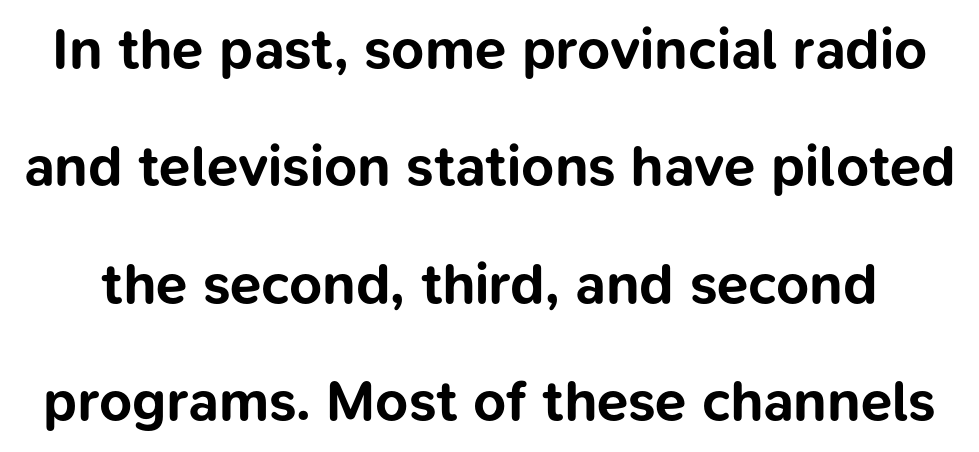
You could not count columns in this text — the font is proportionally spaced. No italicization has been applied; the sample stays upright. Quick note: underline off. Serif or sans? Sans — the stroke terminals are bare. The space between consecutive lines is lavish.
